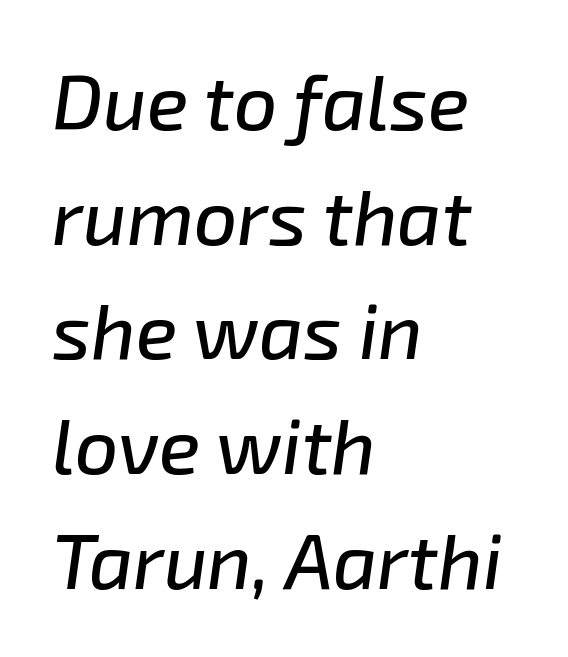
{"italic": "yes", "lean": "right", "slant_degrees": 8, "width": "normal", "stroke_contrast": "low", "x_height": "medium", "monospaced": "no", "underline": "no", "align": "left", "line_spacing": "normal", "line_spacing_ratio": 1.49, "letter_spacing": "normal", "letter_spacing_em": 0.0, "glyph_px": 77}
